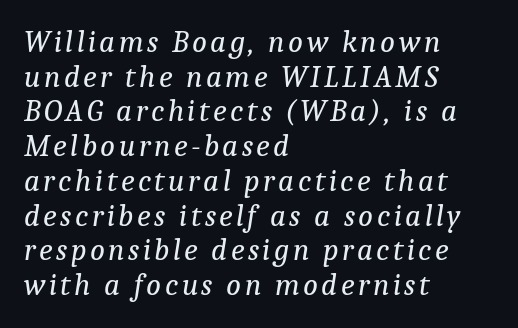
The image shows 31 px regular-weight serif type, italic (leaning right); set left-aligned, tight line spacing (1.12x), not underlined; low stroke contrast and a medium x-height.
